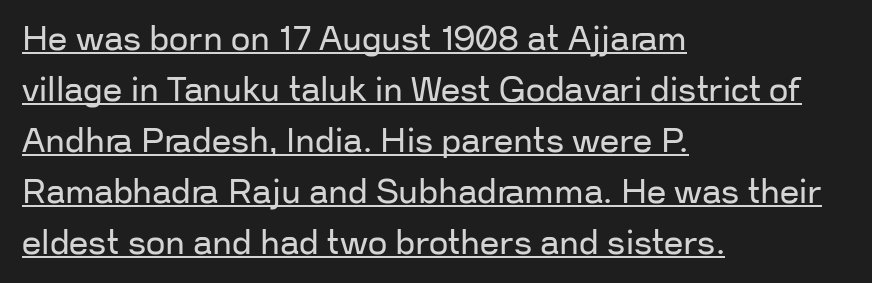
{"serif": "no", "italic": "no", "bold": "no", "weight": "regular", "width": "normal", "stroke_contrast": "low", "x_height": "medium", "monospaced": "no", "underline": "yes", "align": "left", "line_spacing": "normal", "line_spacing_ratio": 1.5, "letter_spacing": "normal", "letter_spacing_em": 0.0, "glyph_px": 34}
